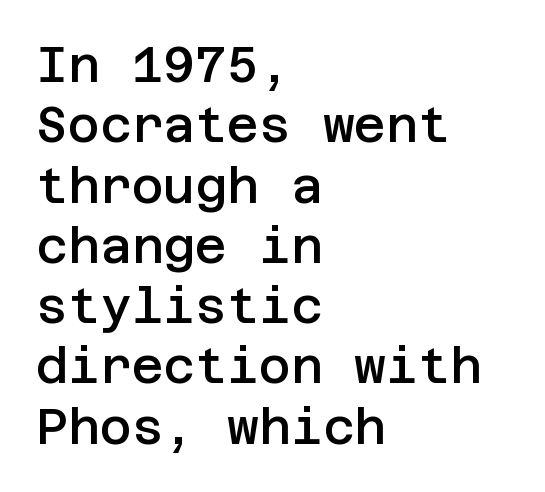
{"serif": "no", "italic": "no", "bold": "semi", "weight": "semibold", "width": "normal", "stroke_contrast": "low", "x_height": "large", "underline": "no", "align": "left", "line_spacing_ratio": 1.23, "letter_spacing": "normal", "letter_spacing_em": 0.0, "glyph_px": 49}
